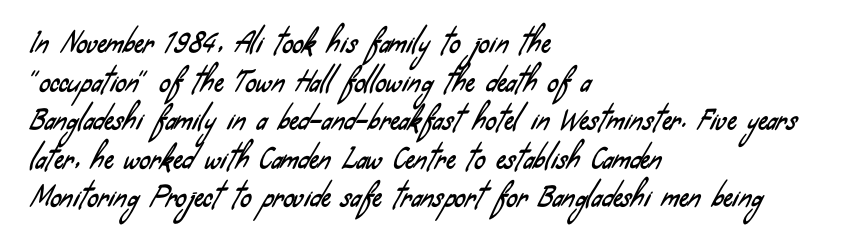
Check the space under the baseline: it is left empty. Alignment: flush left. Default kerning and tracking; the words read as compact shapes. One glance says typical: line gaps are just what's usual.
